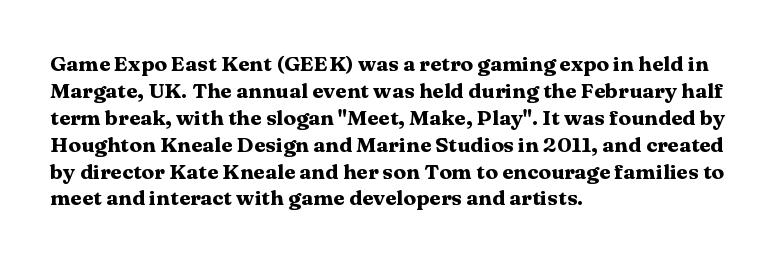
Which margin do the lines hug? The left one — the right edge is uneven. The foot of each line stays bare and open. Strokes here are thick enough to call this a true bold. Does the lettering tilt? It doesn't — this is upright. You could call the tracking neutral — neither tight nor loose. Interline gaps are of average width in this sample.
